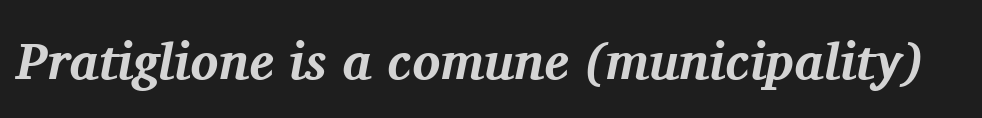
The image shows 52 px bold serif type, italic (leaning right); set normal letter spacing, not underlined; medium stroke contrast and a medium x-height.
